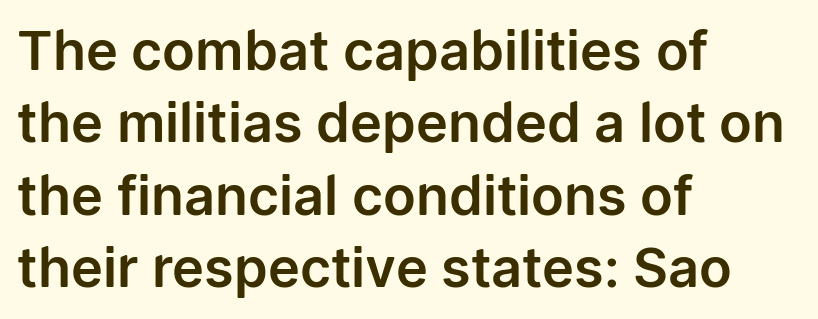
Q: Is the text italic (slanted)? A: No, it is upright.
Q: Is the typeface a serif or a sans-serif typeface? A: Sans-serif.
Q: Is the text underlined? A: No.
Q: How is the paragraph aligned? A: Left-aligned.
Q: Is the spacing between letters normal or unusually wide? A: Normal.
Q: Is the spacing between lines tight, normal or loose? A: Normal.
Q: Width (condensed, normal, or wide)? A: Normal.
Q: Stroke contrast? A: Low.
Q: x-height? A: Medium.
Q: Monospaced? A: No.
